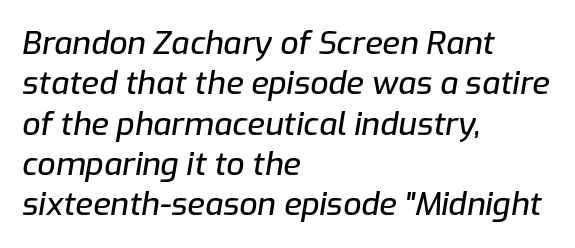
The image shows 32 px text type, italic (leaning right); set left-aligned, normal line spacing (1.26x), normal letter spacing, not underlined; low stroke contrast and a medium x-height.
